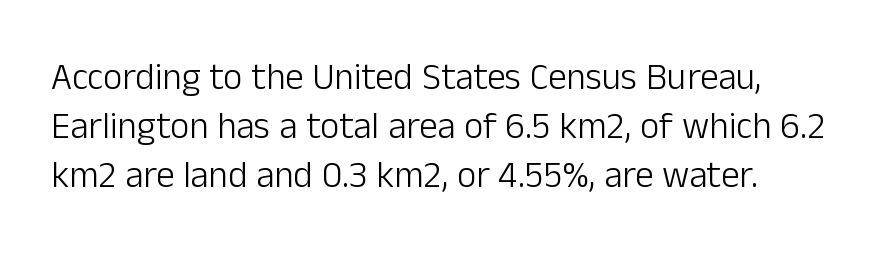
Q: Is the text bold? A: No.
Q: Is the text italic (slanted)? A: No, it is upright.
Q: Is the typeface a serif or a sans-serif typeface? A: Sans-serif.
Q: Is the text underlined? A: No.
Q: Is the spacing between letters normal or unusually wide? A: Normal.
Q: Is the spacing between lines tight, normal or loose? A: Normal.
Q: Width (condensed, normal, or wide)? A: Normal.
Q: Stroke contrast? A: Low.
Q: x-height? A: Medium.
Q: Monospaced? A: No.
